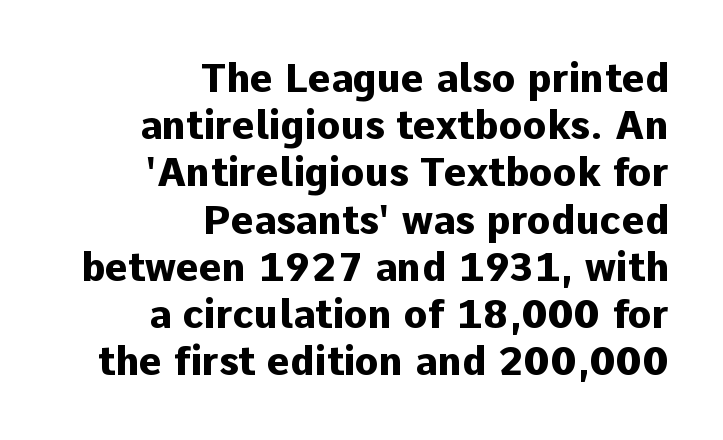
Q: Is the text bold? A: Yes.
Q: Is the text italic (slanted)? A: No, it is upright.
Q: Is the typeface a serif or a sans-serif typeface? A: Sans-serif.
Q: Is the text underlined? A: No.
Q: How is the paragraph aligned? A: Right-aligned.
Q: Is the spacing between letters normal or unusually wide? A: Normal.
Q: Width (condensed, normal, or wide)? A: Normal.
Q: Stroke contrast? A: Low.
Q: x-height? A: Medium.
Q: Monospaced? A: No.
